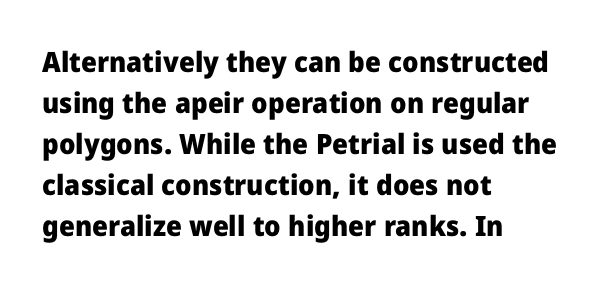
Italic: no, the glyphs are upright roman. In CSS terms this would be text-align: left. Heavy-handed strokes throughout: this text is bold. Nothing sits at the stroke ends, so this counts as sans-serif.
